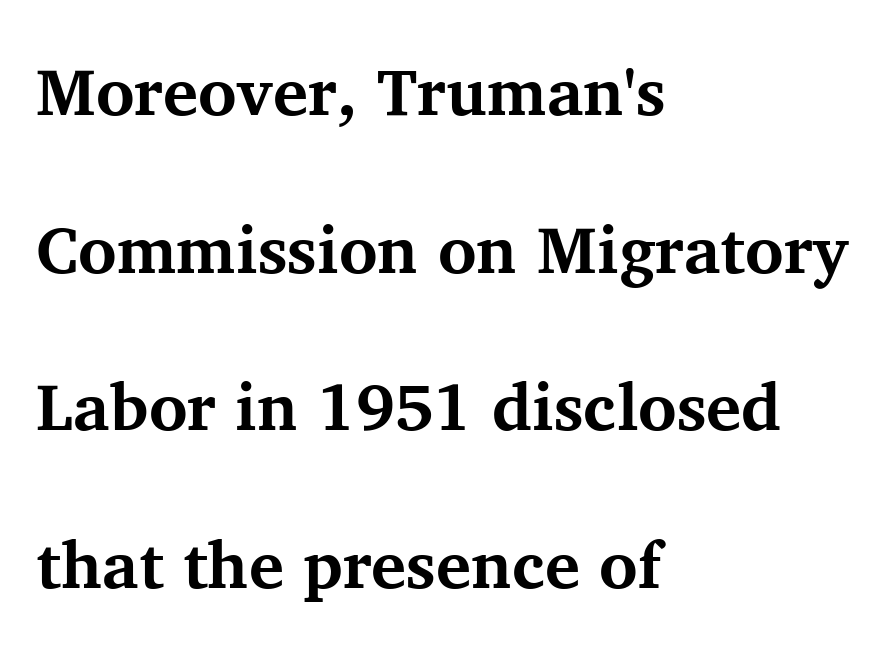
This sample uses plain, unmodified letter spacing. Unlike italic type, these characters show no tilt at all. On the weight axis this lands at bold, roughly 700. Students, observe: this is what heavily led, spacious text looks like. The glyphs in this specimen are seriffed. The specimen omits any rule beneath the text block's lines.
